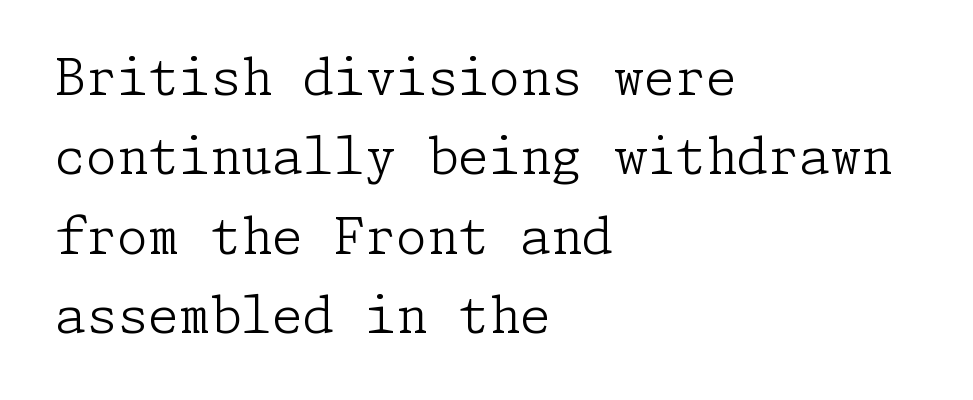
{"serif": "yes", "italic": "no", "bold": "no", "weight": "light", "width": "normal", "stroke_contrast": "low", "x_height": "medium", "underline": "no", "align": "left", "line_spacing": "normal", "line_spacing_ratio": 1.59, "letter_spacing": "normal", "letter_spacing_em": 0.0, "glyph_px": 50}
